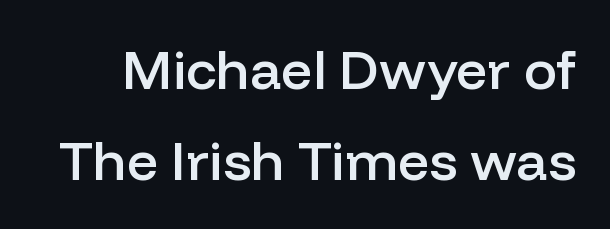
{"serif": "no", "italic": "no", "bold": "semi", "weight": "semibold", "width": "normal", "stroke_contrast": "low", "x_height": "medium", "monospaced": "no", "underline": "no", "line_spacing": "normal", "line_spacing_ratio": 1.66, "letter_spacing": "normal", "letter_spacing_em": 0.0, "glyph_px": 55}
